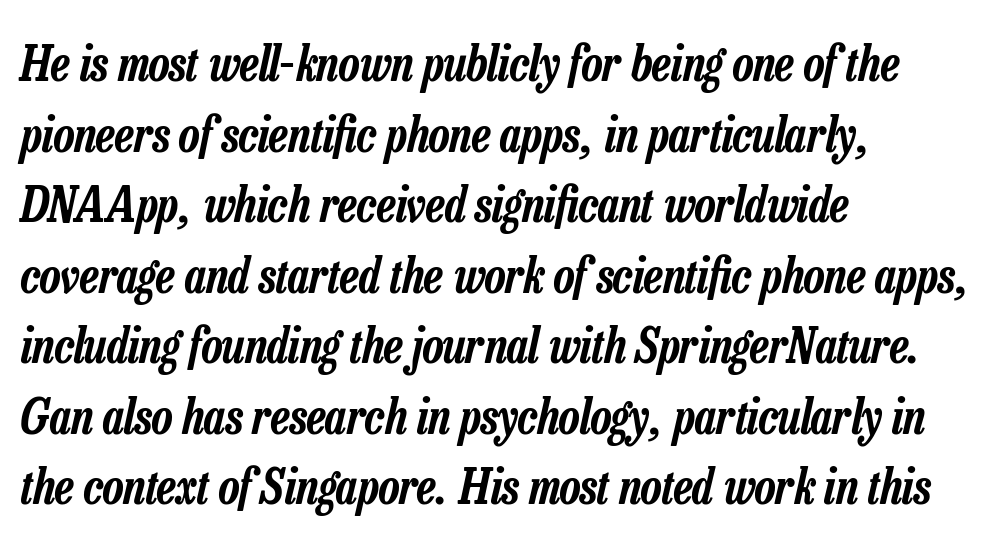
The image shows 48 px condensed type, italic (leaning right); set left-aligned, normal line spacing (1.47x), normal letter spacing, not underlined; low stroke contrast and a medium x-height.
